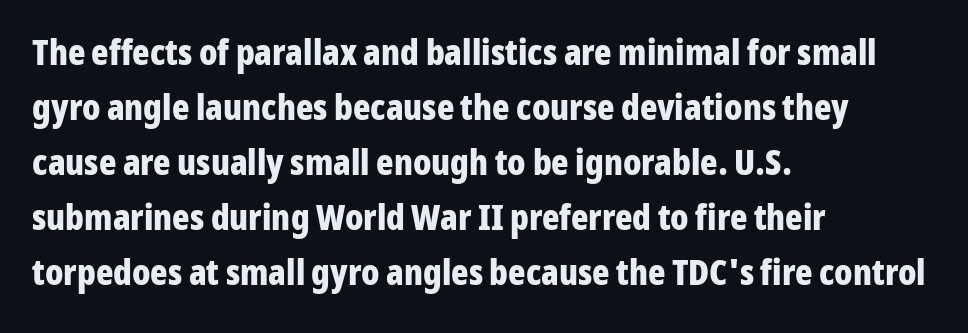
{"serif": "no", "italic": "no", "bold": "yes", "weight": "bold", "width": "condensed", "stroke_contrast": "low", "x_height": "medium", "monospaced": "no", "underline": "no", "align": "left", "line_spacing": "normal", "line_spacing_ratio": 1.53, "letter_spacing": "normal", "letter_spacing_em": 0.0, "glyph_px": 36}
